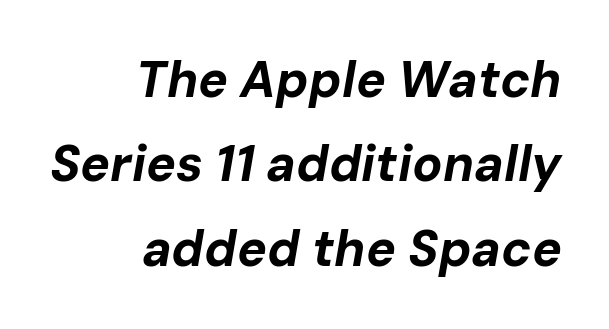
Q: Is the text bold? A: Yes.
Q: Is the text italic (slanted)? A: Yes, it leans right by about 10 degrees.
Q: Is the text underlined? A: No.
Q: How is the paragraph aligned? A: Right-aligned.
Q: Is the spacing between letters normal or unusually wide? A: Normal.
Q: Is the spacing between lines tight, normal or loose? A: Normal.
Q: Width (condensed, normal, or wide)? A: Normal.
Q: Stroke contrast? A: Low.
Q: x-height? A: Medium.
Q: Monospaced? A: No.
